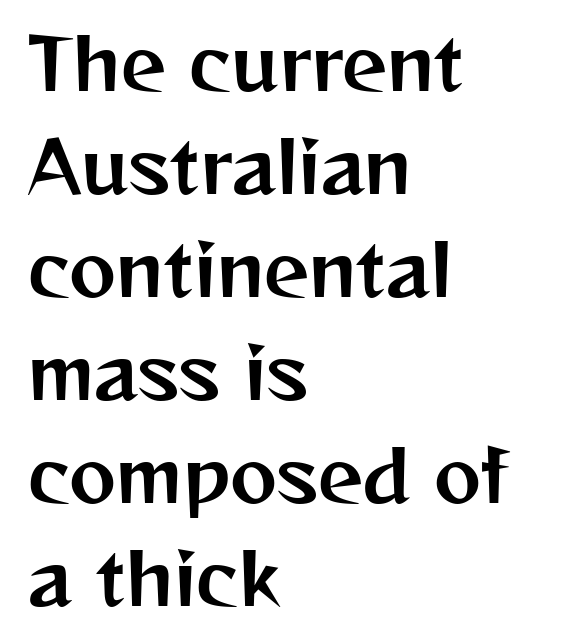
Q: Is the text italic (slanted)? A: No, it is upright.
Q: Is the typeface a serif or a sans-serif typeface? A: Sans-serif.
Q: Is the text underlined? A: No.
Q: How is the paragraph aligned? A: Left-aligned.
Q: Is the spacing between letters normal or unusually wide? A: Normal.
Q: Is the spacing between lines tight, normal or loose? A: Normal.
Q: Width (condensed, normal, or wide)? A: Normal.
Q: Stroke contrast? A: Medium.
Q: x-height? A: Medium.
Q: Monospaced? A: No.
